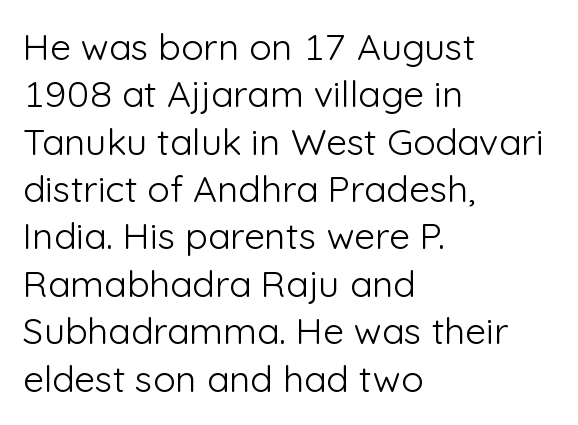
The image shows 37 px light sans-serif type, upright; set left-aligned, normal line spacing (1.28x), normal letter spacing, not underlined; low stroke contrast and a medium x-height.
